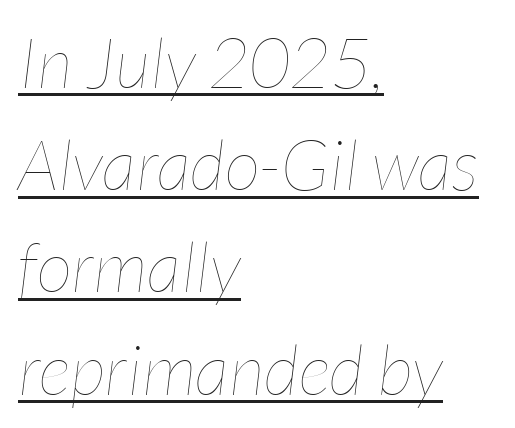
Q: Is the text bold? A: No.
Q: Is the text italic (slanted)? A: Yes, it leans right by about 7 degrees.
Q: Is the text underlined? A: Yes.
Q: How is the paragraph aligned? A: Left-aligned.
Q: Is the spacing between letters normal or unusually wide? A: Normal.
Q: Is the spacing between lines tight, normal or loose? A: Normal.
Q: Width (condensed, normal, or wide)? A: Condensed.
Q: Stroke contrast? A: Low.
Q: x-height? A: Medium.
Q: Monospaced? A: No.
